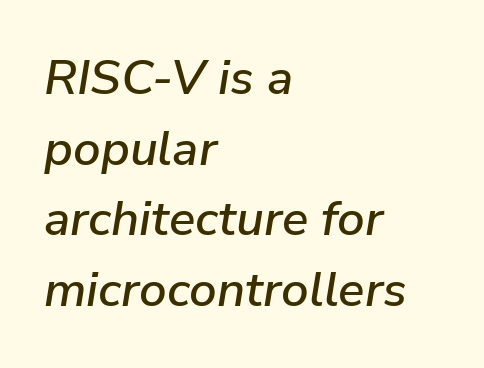
The image shows 49 px text type, italic (leaning right); set left-aligned, normal line spacing (1.44x), normal letter spacing, not underlined; low stroke contrast and a medium x-height.
